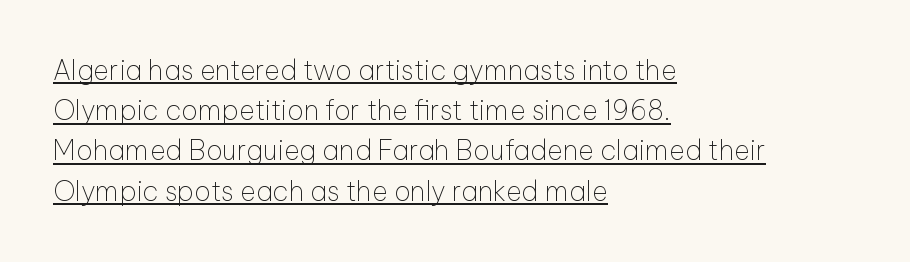
The image shows 27 px text type, upright; set left-aligned, normal line spacing (1.49x), normal letter spacing, underlined.
